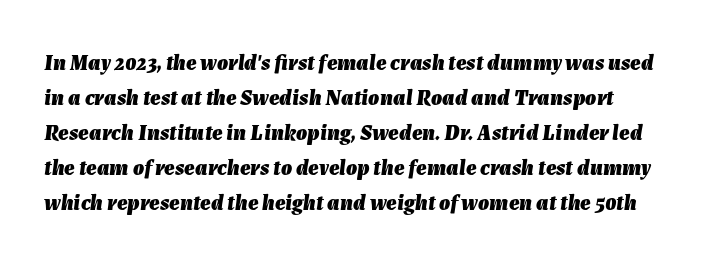
The image shows 22 px bold type, italic (leaning right); set normal line spacing (1.59x), normal letter spacing, not underlined.
